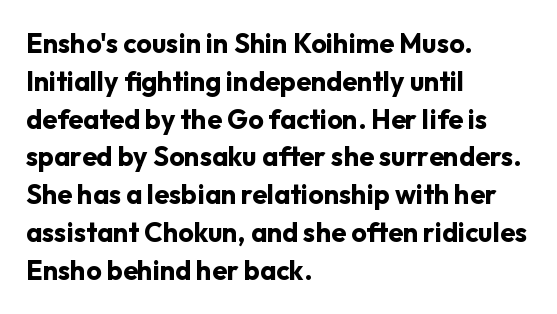
Line spacing here is normal. The baseline area is clear. This sample uses an upright cut, with every glyph sitting square on the baseline. These lines keep a tight, regular rhythm from letter to letter. Line beginnings align vertically; line endings do not.
